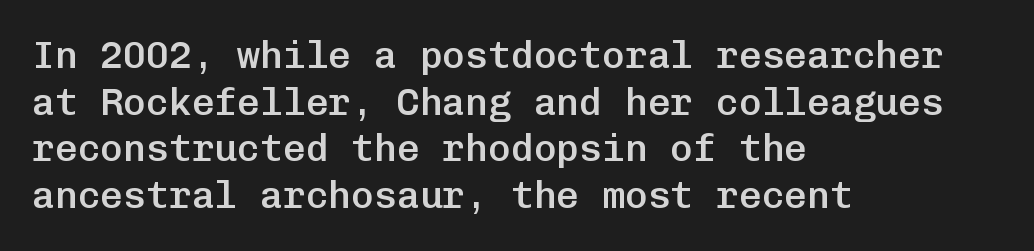
{"serif": "no", "italic": "no", "bold": "semi", "weight": "semibold", "width": "normal", "stroke_contrast": "low", "x_height": "medium", "monospaced": "yes", "underline": "no", "align": "left", "line_spacing_ratio": 1.23, "letter_spacing": "normal", "letter_spacing_em": 0.0, "glyph_px": 38}
